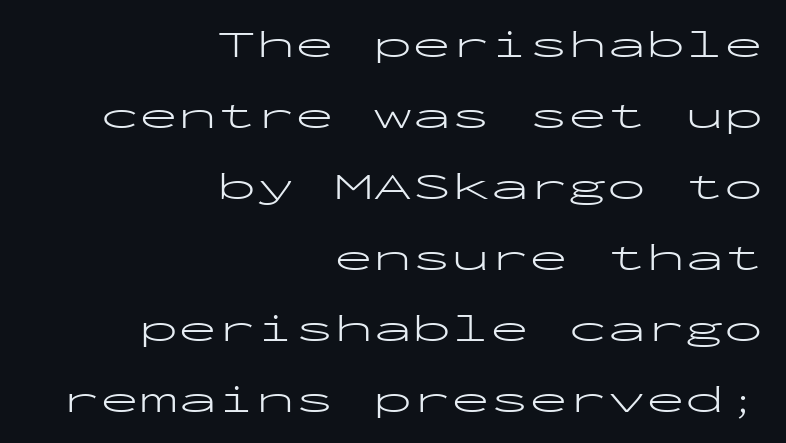
{"serif": "no", "italic": "no", "bold": "no", "weight": "light", "width": "wide", "stroke_contrast": "low", "x_height": "medium", "monospaced": "yes", "underline": "no", "align": "right", "line_spacing_ratio": 1.82, "letter_spacing": "normal", "letter_spacing_em": 0.0, "glyph_px": 39}
